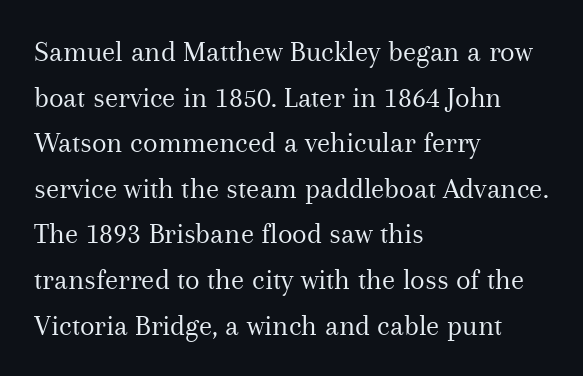
{"serif": "yes", "italic": "no", "bold": "no", "weight": "regular", "width": "normal", "stroke_contrast": "medium", "x_height": "medium", "monospaced": "no", "underline": "no", "align": "left", "line_spacing": "normal", "line_spacing_ratio": 1.52, "letter_spacing": "normal", "letter_spacing_em": 0.0, "glyph_px": 30}
